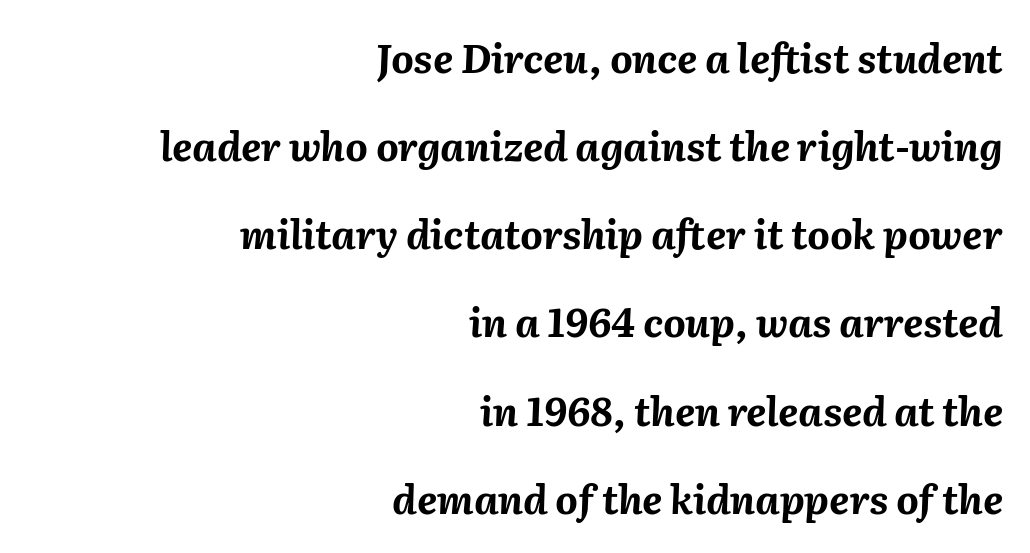
{"italic": "yes", "lean": "right", "slant_degrees": 2, "bold": "yes", "weight": "bold", "width": "normal", "stroke_contrast": "medium", "x_height": "medium", "monospaced": "no", "underline": "no", "align": "right", "line_spacing": "loose", "line_spacing_ratio": 2.26, "letter_spacing": "normal", "letter_spacing_em": 0.0, "glyph_px": 39}
